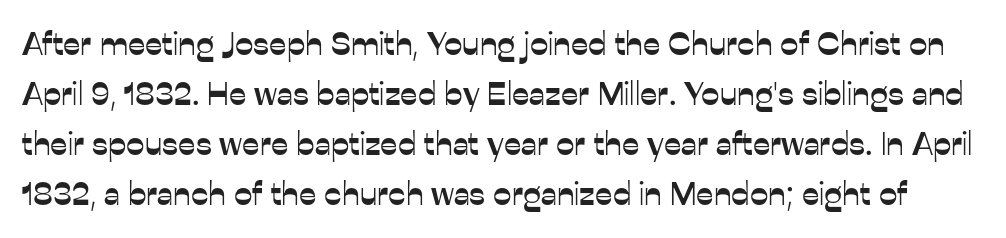
Each new line begins a customary step beneath the previous one. I'd call this a sans setting — the letters go barefoot. The passage shown is typed in a proportional face where columns would drift. Words float on clear page, feet unadorned. Words appear dense and cohesive because spacing is normal.
